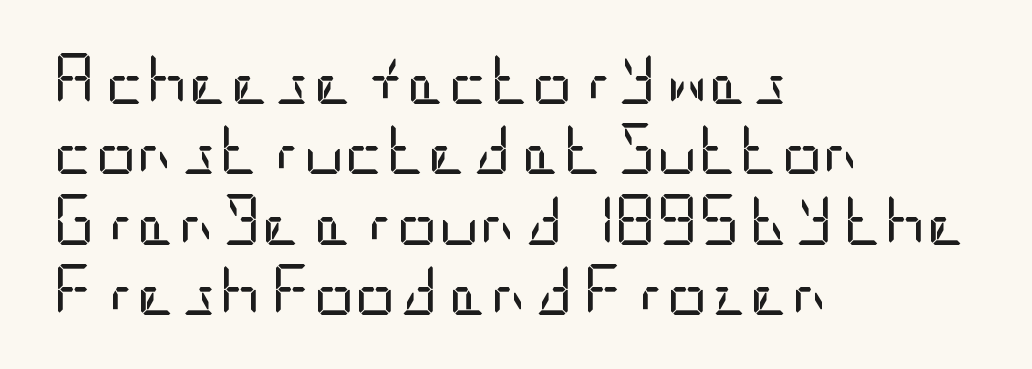
The image shows 51 px regular-weight, condensed sans-serif type, upright; set left-aligned, normal line spacing (1.38x), normal letter spacing, not underlined; low stroke contrast and a large x-height.
